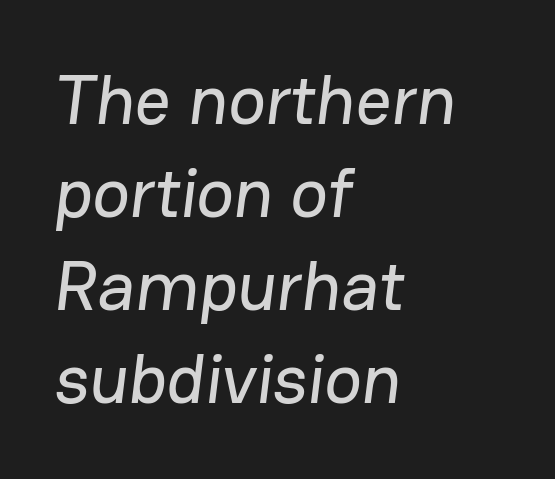
Q: Is the typeface a serif or a sans-serif typeface? A: Sans-serif.
Q: Is the text underlined? A: No.
Q: How is the paragraph aligned? A: Left-aligned.
Q: Is the spacing between letters normal or unusually wide? A: Normal.
Q: Is the spacing between lines tight, normal or loose? A: Normal.
Q: Width (condensed, normal, or wide)? A: Normal.
Q: Stroke contrast? A: Low.
Q: x-height? A: Medium.
Q: Monospaced? A: No.
